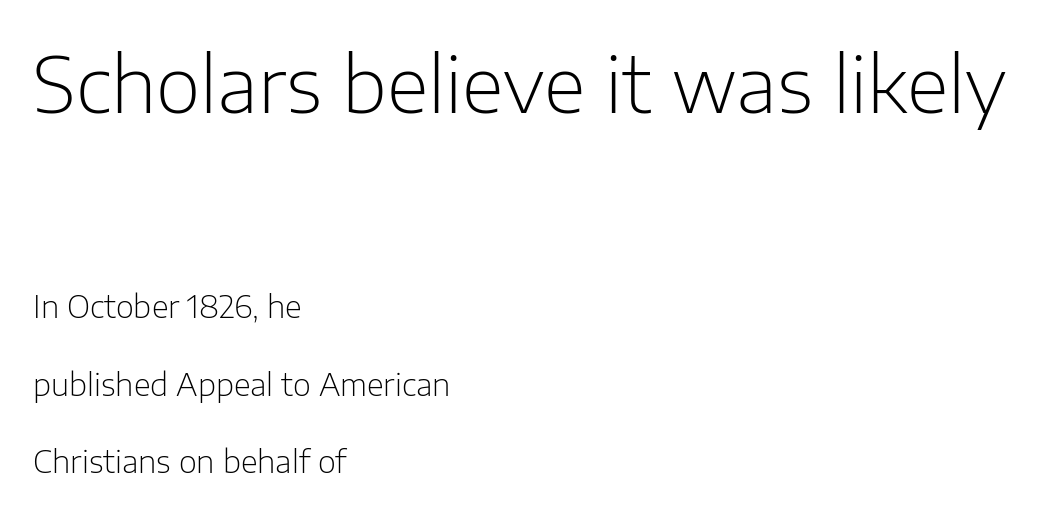
The image shows 77 px light sans-serif type, upright; set left-aligned, loose line spacing (2.49x), normal letter spacing, not underlined; the first (top) block is 2.48x larger; low stroke contrast and a medium x-height.
